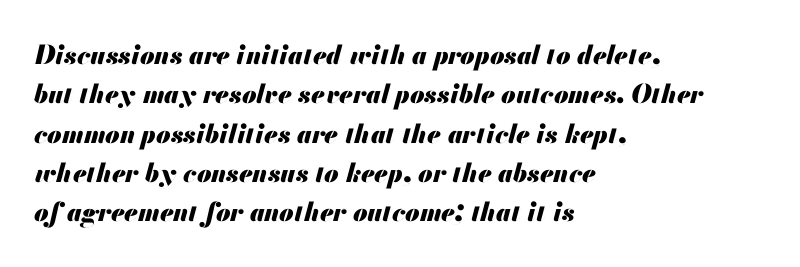
A normal amount of white space separates one row of letters from the next. The passage is arranged the way most books set body copy — flush left. As a designer I'd log this as weight 700, bold. What stands out about the letter spacing? Nothing — it is the standard amount. Quick note: underline off.
